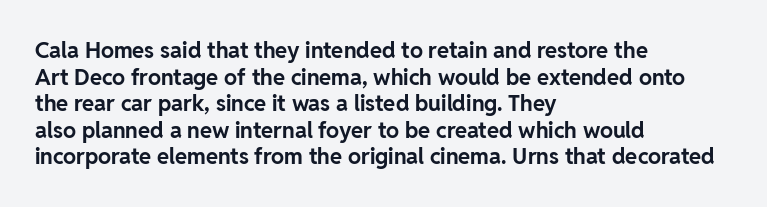
The image shows 22 px bold type, upright; set left-aligned, line spacing 1.21x, normal letter spacing, not underlined.
